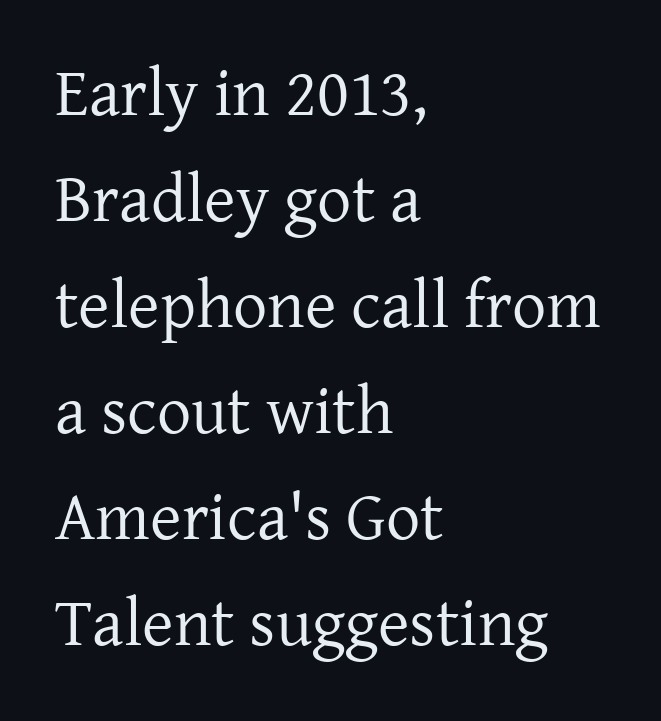
The letters advance in unequal steps, a hallmark of proportional type. Honestly, the row spacing looks completely unremarkable. The axis of the letterforms is exactly vertical. The passage shown is not bold in any degree. Is the letter spacing exaggerated? No — it looks like the ordinary default.
